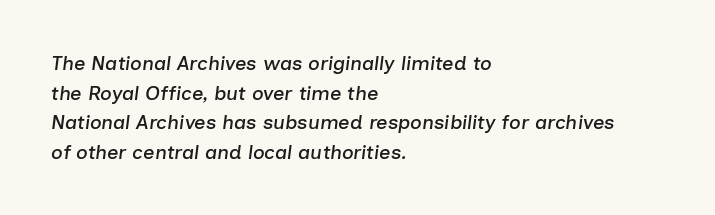
The image shows 20 px text type, italic (leaning right); set left-aligned, normal line spacing (1.48x), normal letter spacing, not underlined.
